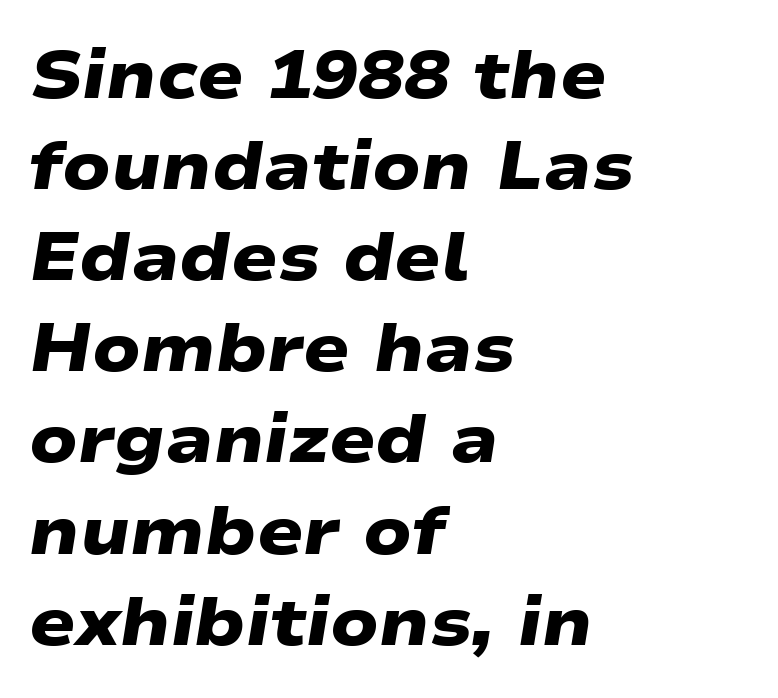
Here the designer chose a conventional face with non-uniform glyph widths. Pretty heavy lettering here — definitely bold. Vertical spacing — default. The foot of each line stays bare and open. The rendering shows plain stroke endings on the letterforms — a sans-serif design. The ragged edge is on the right, which tells us the setting is flush left.
